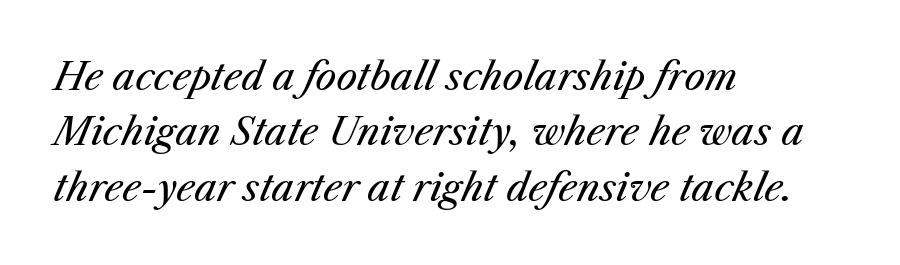
The image shows 37 px regular-weight type, italic (leaning right); set left-aligned, normal line spacing (1.5x), normal letter spacing, not underlined; medium stroke contrast and a medium x-height.
